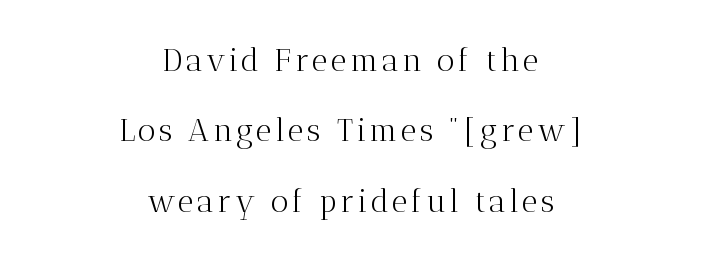
The image shows 31 px light serif type, upright; set centered, loose line spacing (2.27x), not underlined; medium stroke contrast and a medium x-height.
